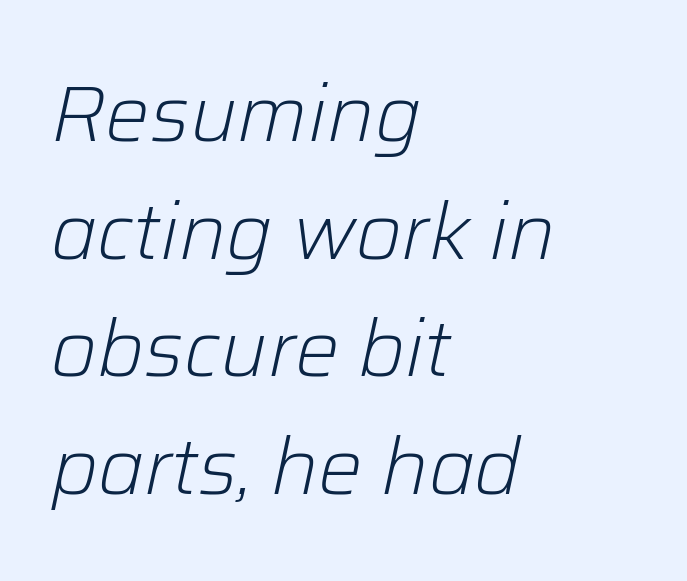
The image shows 79 px light type, italic (leaning right); set left-aligned, normal line spacing (1.49x), normal letter spacing, not underlined; low stroke contrast and a medium x-height.
